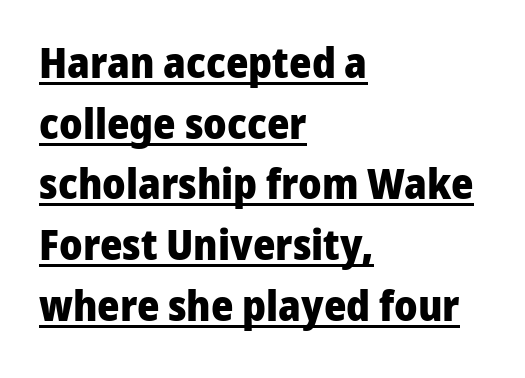
Underline: present. The characters display no serif detailing; their extremities are plain. All the whitespace from short lines collects on the right. Strong, thick strokes mark this as bold type. Designer's note — italics off, roman on. What stands out about the letter spacing? Nothing — it is the standard amount.
